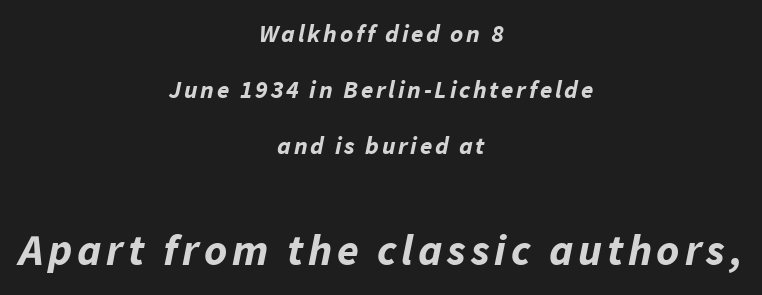
Q: Is the text bold? A: Yes.
Q: Is the text italic (slanted)? A: Yes, it leans right by about 11 degrees.
Q: Is the text underlined? A: No.
Q: How is the paragraph aligned? A: Centered.
Q: Is the spacing between lines tight, normal or loose? A: Loose.
Q: Which block of text is set in a larger size, the first (top) or the second (bottom)? A: The second (bottom) one.
Q: Width (condensed, normal, or wide)? A: Normal.
Q: Stroke contrast? A: Low.
Q: x-height? A: Medium.
Q: Monospaced? A: No.
